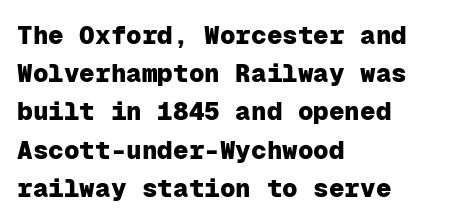
The image shows 26 px bold type, upright; set left-aligned, normal line spacing (1.47x), normal letter spacing, not underlined.
